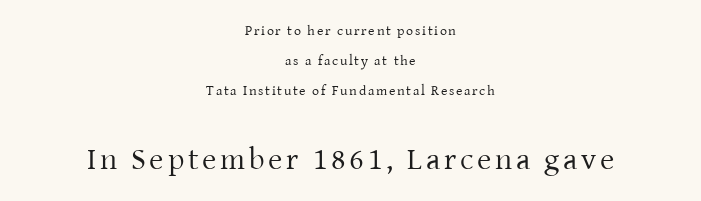
Q: Is the text bold? A: No.
Q: Is the text italic (slanted)? A: No, it is upright.
Q: Is the typeface a serif or a sans-serif typeface? A: Serif.
Q: Is the text underlined? A: No.
Q: How is the paragraph aligned? A: Centered.
Q: Is the spacing between lines tight, normal or loose? A: Loose.
Q: Which block of text is set in a larger size, the first (top) or the second (bottom)? A: The second (bottom) one.
Q: Width (condensed, normal, or wide)? A: Normal.
Q: Stroke contrast? A: Low.
Q: x-height? A: Medium.
Q: Monospaced? A: No.
